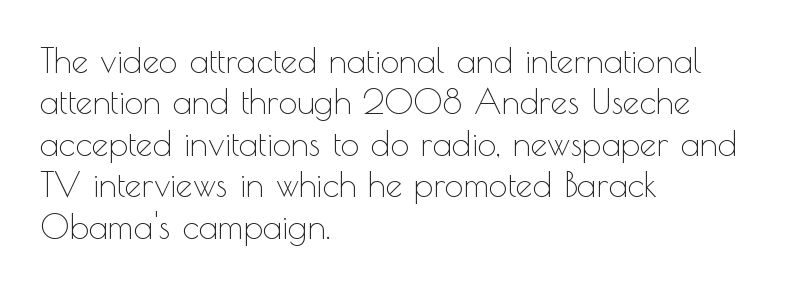
Q: Is the text bold? A: No.
Q: Is the text italic (slanted)? A: No, it is upright.
Q: Is the typeface a serif or a sans-serif typeface? A: Sans-serif.
Q: Is the text underlined? A: No.
Q: How is the paragraph aligned? A: Left-aligned.
Q: Is the spacing between letters normal or unusually wide? A: Normal.
Q: Width (condensed, normal, or wide)? A: Normal.
Q: x-height? A: Small.
Q: Monospaced? A: No.
